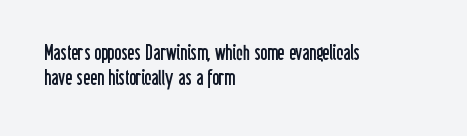
The image shows 21 px text type, upright; set left-aligned, line spacing 1.21x, normal letter spacing, not underlined.
